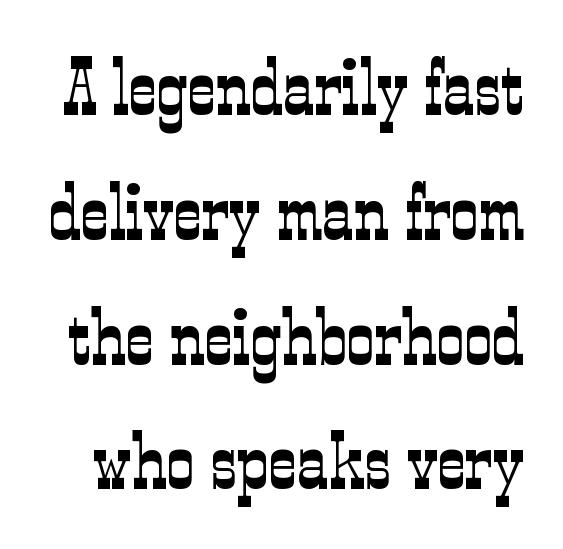
The image shows 78 px light, condensed serif type, upright; set normal line spacing (1.6x), normal letter spacing, not underlined; low stroke contrast and a medium x-height.
